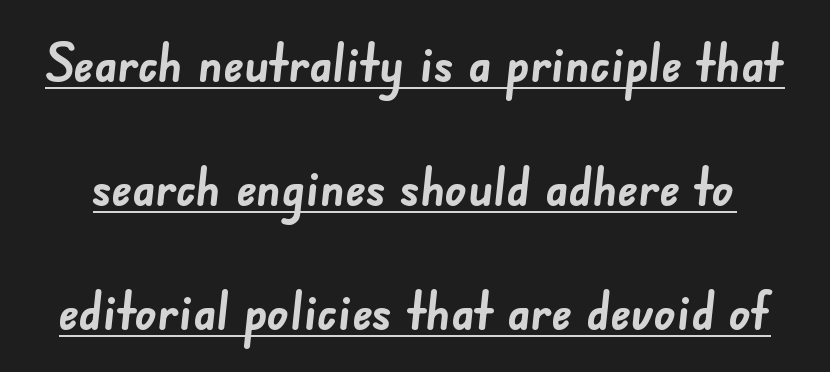
The image shows 53 px semibold sans-serif type; set loose line spacing (2.34x), normal letter spacing, underlined; low stroke contrast and a small x-height.
